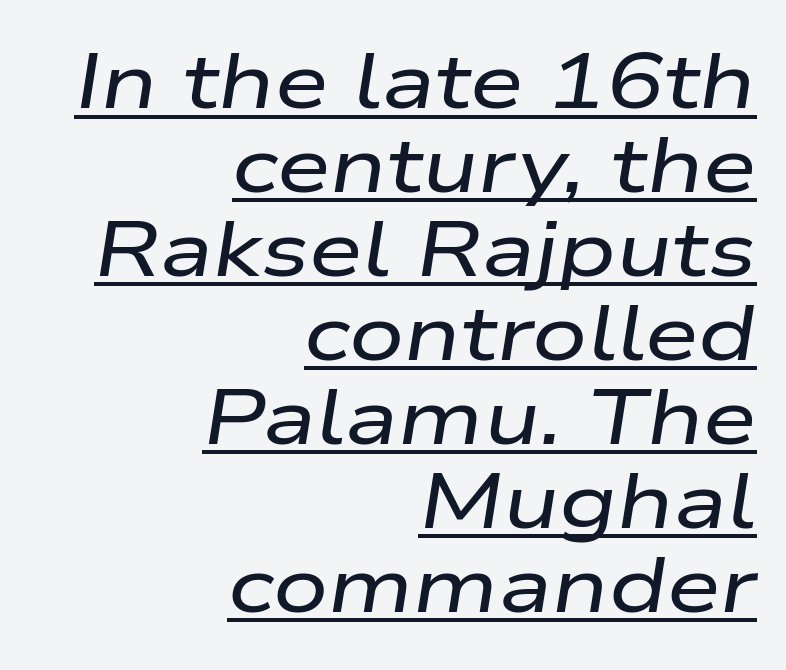
Italic? Definitely — the glyphs are oblique. This sample has the flowing, uneven cadence of proportional lettering. The rendering uses the underline text-decoration. Interline gaps are noticeably narrow in this sample. The passage is arranged like a letterhead date or caption credit — flush right.
